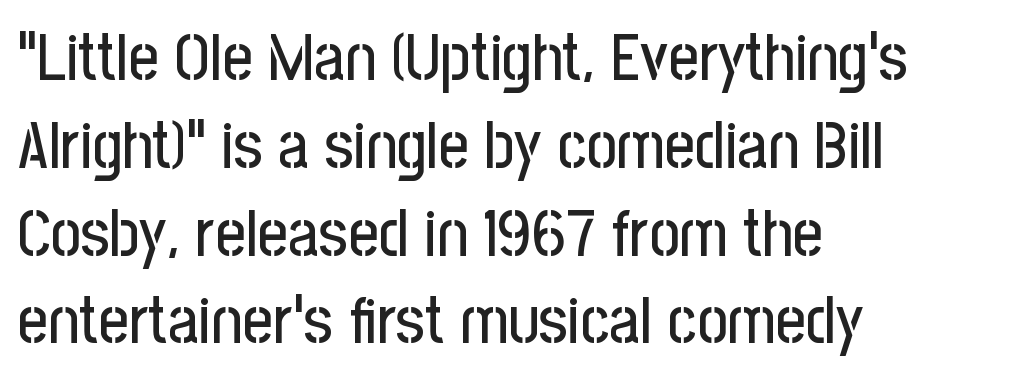
Q: Is the text italic (slanted)? A: No, it is upright.
Q: Is the typeface a serif or a sans-serif typeface? A: Sans-serif.
Q: Is the text underlined? A: No.
Q: How is the paragraph aligned? A: Left-aligned.
Q: Is the spacing between letters normal or unusually wide? A: Normal.
Q: Is the spacing between lines tight, normal or loose? A: Normal.
Q: Width (condensed, normal, or wide)? A: Condensed.
Q: Stroke contrast? A: Low.
Q: x-height? A: Medium.
Q: Monospaced? A: No.
